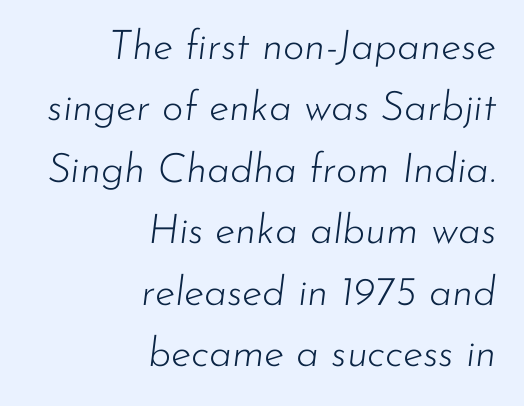
The image shows 41 px light type, italic (leaning right); set right-aligned, normal line spacing (1.5x), normal letter spacing, not underlined; low stroke contrast and a small x-height.
